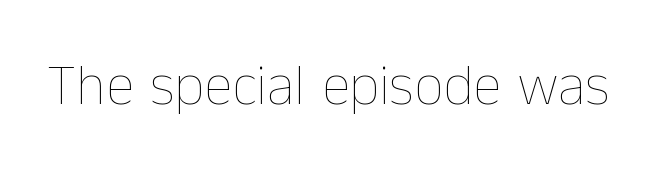
No chunkiness to these letters — they're not bold. Just letters on the line, the space beneath them empty. A roman cut, with each character standing at attention. Tracking value appears to be zero — textbook default spacing. Looks like regular typesetting: each glyph gets only the width it needs.
